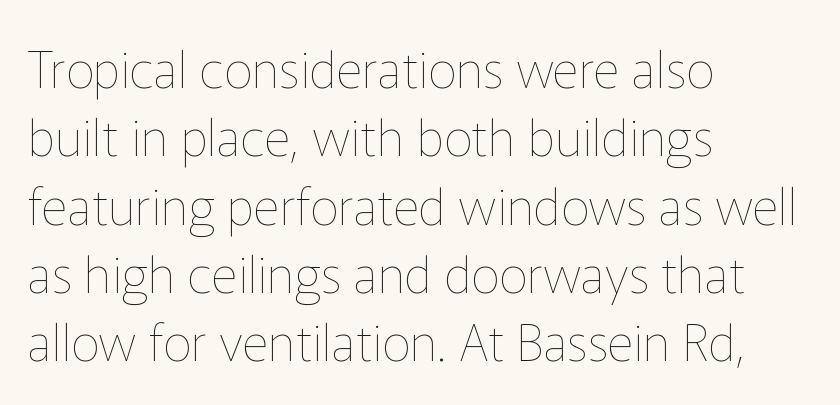
{"italic": "no", "bold": "no", "weight": "thin", "width": "normal", "stroke_contrast": "low", "x_height": "medium", "monospaced": "no", "underline": "no", "align": "left", "line_spacing": "normal", "line_spacing_ratio": 1.34, "letter_spacing": "normal", "letter_spacing_em": 0.0, "glyph_px": 51}
